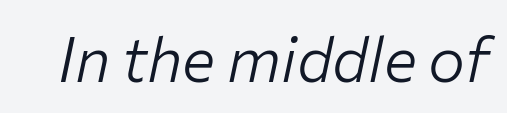
In terms of letterspacing, this is plain default setting. Decoration check: the copy has no underline. You could not count columns in this text — the font is proportionally spaced. The characters are drawn with everyday or finer stroke widths. If you drew a line through each stem, it would be angled.
